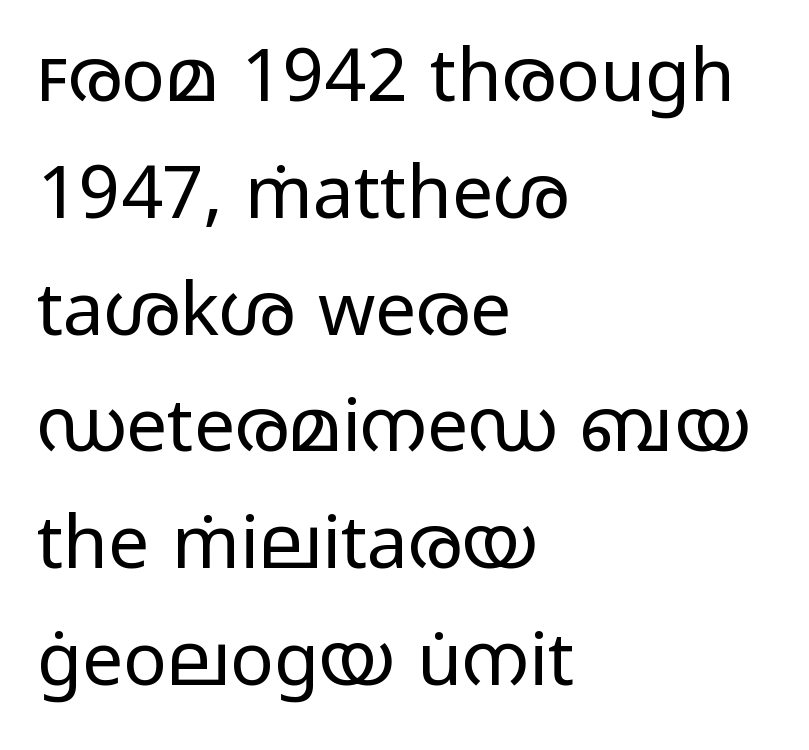
The image shows 73 px regular-weight, wide sans-serif type, upright; set left-aligned, normal line spacing (1.6x), normal letter spacing, not underlined; low stroke contrast and a medium x-height.
